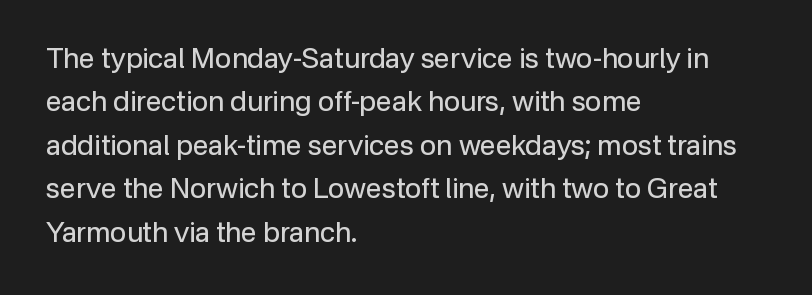
Q: Is the text bold? A: No.
Q: Is the text italic (slanted)? A: No, it is upright.
Q: Is the typeface a serif or a sans-serif typeface? A: Sans-serif.
Q: Is the text underlined? A: No.
Q: How is the paragraph aligned? A: Left-aligned.
Q: Is the spacing between letters normal or unusually wide? A: Normal.
Q: Is the spacing between lines tight, normal or loose? A: Normal.
Q: Width (condensed, normal, or wide)? A: Normal.
Q: Stroke contrast? A: Low.
Q: x-height? A: Medium.
Q: Monospaced? A: No.
